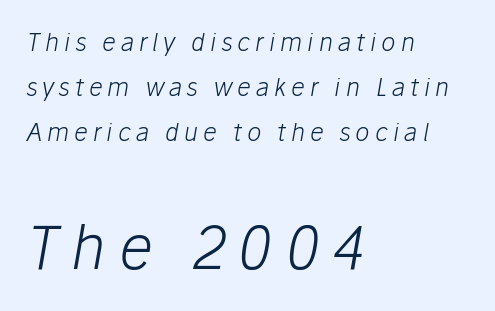
Q: Is the text bold? A: No.
Q: Is the text italic (slanted)? A: Yes, it leans right by about 10 degrees.
Q: Is the text underlined? A: No.
Q: How is the paragraph aligned? A: Left-aligned.
Q: Is the spacing between letters normal or unusually wide? A: Unusually wide.
Q: Which block of text is set in a larger size, the first (top) or the second (bottom)? A: The second (bottom) one.
Q: Width (condensed, normal, or wide)? A: Normal.
Q: Stroke contrast? A: Low.
Q: x-height? A: Medium.
Q: Monospaced? A: No.
